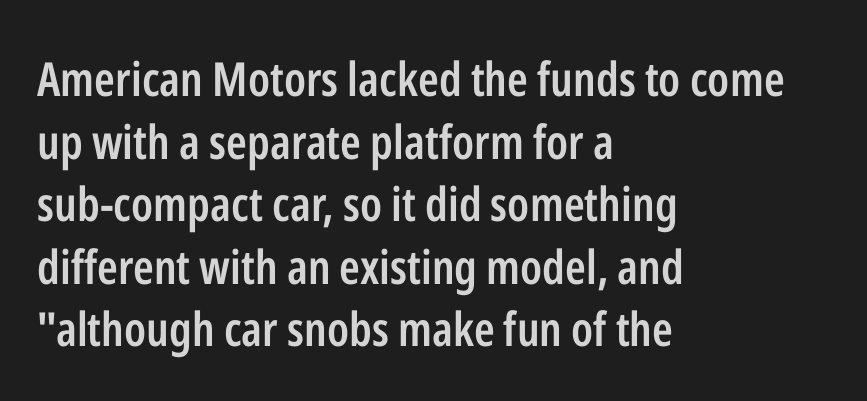
This rendering leaves character spacing at its baseline value. The letters stand straight up with perfectly vertical stems. The area under the type is left untouched. One-word summary of the alignment: left.
